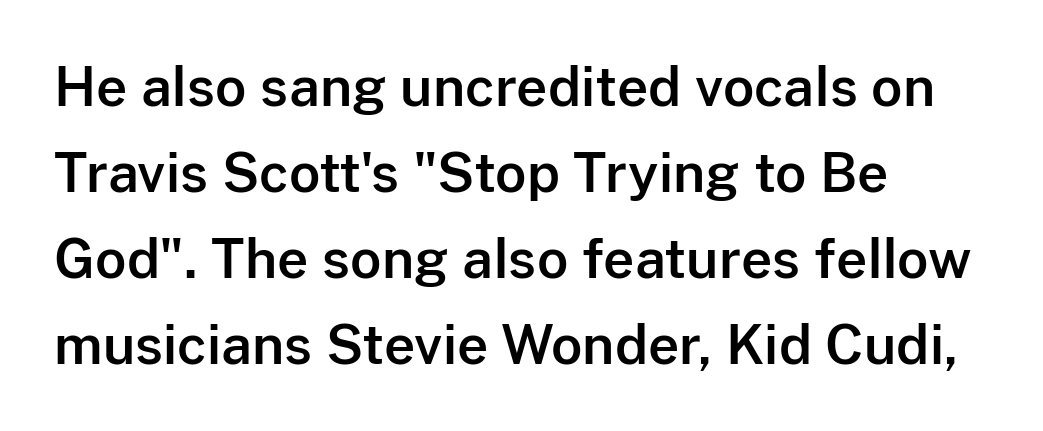
The image shows 54 px sans-serif type, upright; set left-aligned, normal line spacing (1.59x), normal letter spacing, not underlined; low stroke contrast and a medium x-height.
